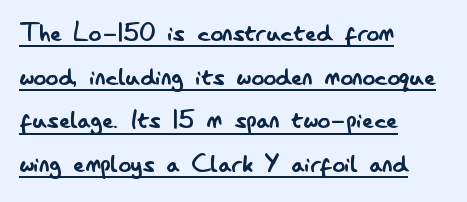
The image shows 31 px regular-weight, condensed sans-serif type, upright; set left-aligned, normal line spacing (1.41x), normal letter spacing, underlined; low stroke contrast and a small x-height.
